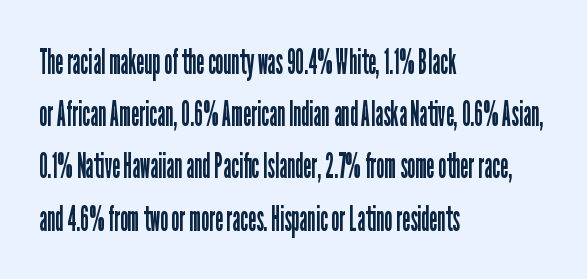
Q: Is the text bold? A: No.
Q: Is the text italic (slanted)? A: No, it is upright.
Q: Is the typeface a serif or a sans-serif typeface? A: Sans-serif.
Q: Is the text underlined? A: No.
Q: How is the paragraph aligned? A: Left-aligned.
Q: Is the spacing between letters normal or unusually wide? A: Normal.
Q: Is the spacing between lines tight, normal or loose? A: Normal.
Q: Width (condensed, normal, or wide)? A: Condensed.
Q: Stroke contrast? A: Low.
Q: x-height? A: Medium.
Q: Monospaced? A: No.
